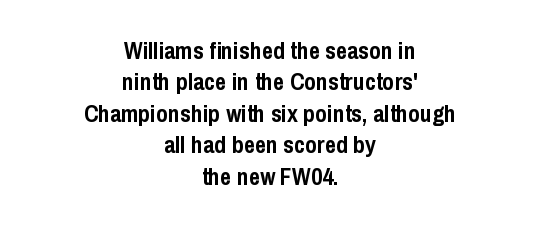
The image shows 24 px bold type, upright; set centered, normal line spacing (1.31x), normal letter spacing, not underlined.
